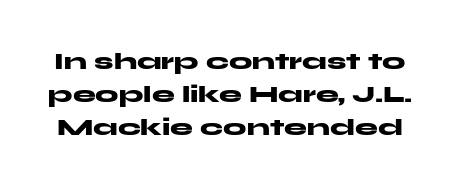
Is there any slant? The stems are plumb. Bold? Absolutely — the strokes are thick and heavy. Compared with typical body copy, the letter spacing here is the same. Bare-footed words on every line. Does the leading feel generous? No, just average.
